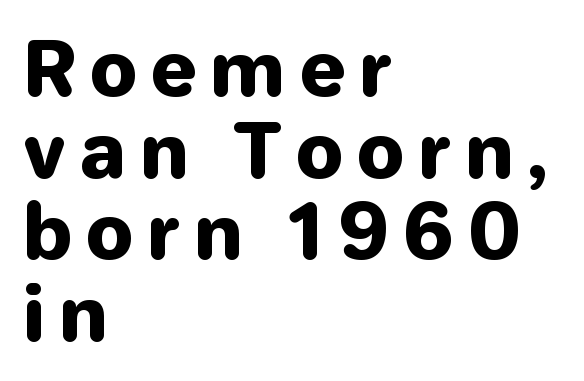
The image shows 75 px heavy sans-serif type, upright; set left-aligned, tight line spacing (1.09x), not underlined; low stroke contrast and a medium x-height.
